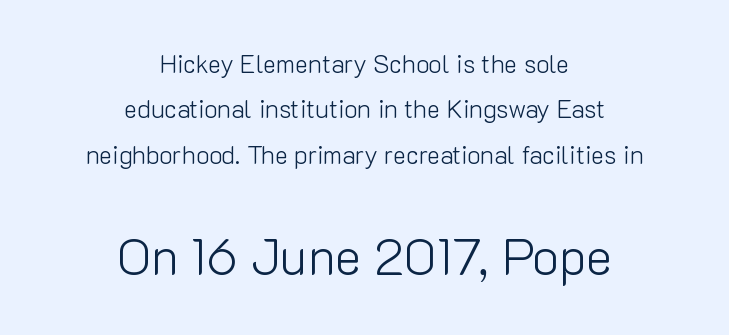
If you squint, the bottom block still reads clearly — it's the larger of the two. Does the lettering tilt? It doesn't — this is upright. The letters advance in unequal steps, a hallmark of proportional type. If you folded the block vertically in half, each line would mirror itself in length.
